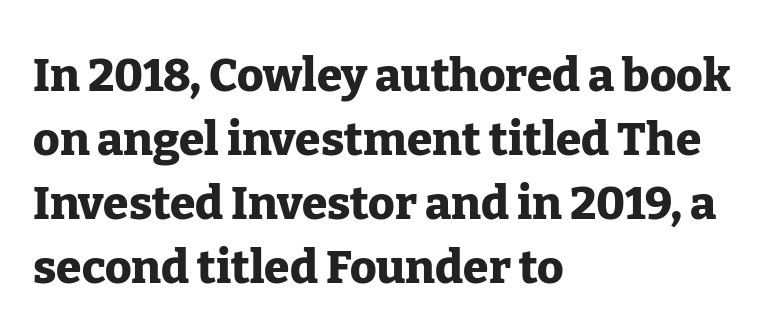
Q: Is the text bold? A: Yes.
Q: Is the text italic (slanted)? A: No, it is upright.
Q: Is the typeface a serif or a sans-serif typeface? A: Serif.
Q: Is the text underlined? A: No.
Q: How is the paragraph aligned? A: Left-aligned.
Q: Is the spacing between letters normal or unusually wide? A: Normal.
Q: Is the spacing between lines tight, normal or loose? A: Normal.
Q: Width (condensed, normal, or wide)? A: Normal.
Q: Stroke contrast? A: Low.
Q: x-height? A: Medium.
Q: Monospaced? A: No.
